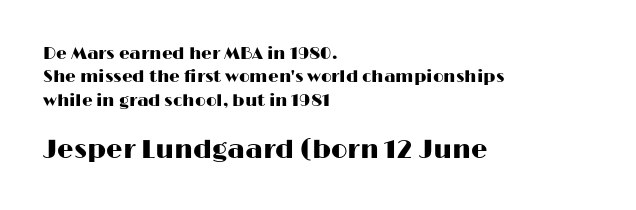
The image shows 26 px text type, upright; set left-aligned, normal line spacing (1.37x), normal letter spacing, not underlined; the second (bottom) block is 1.53x larger.
